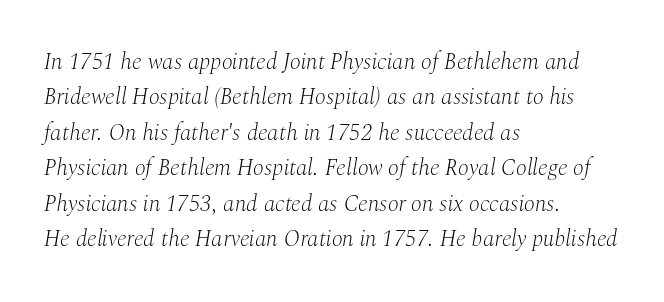
The whole block is typeset with a tilt. The space beneath each line is pristine and unruled. What stands out about the letter spacing? Nothing — it is the standard amount. This rendering uses left alignment, leaving the right contour irregular. Heaviness? Minimal to ordinary, like unemphasized prose. Normally led — the rows are evenly, conventionally spaced.
